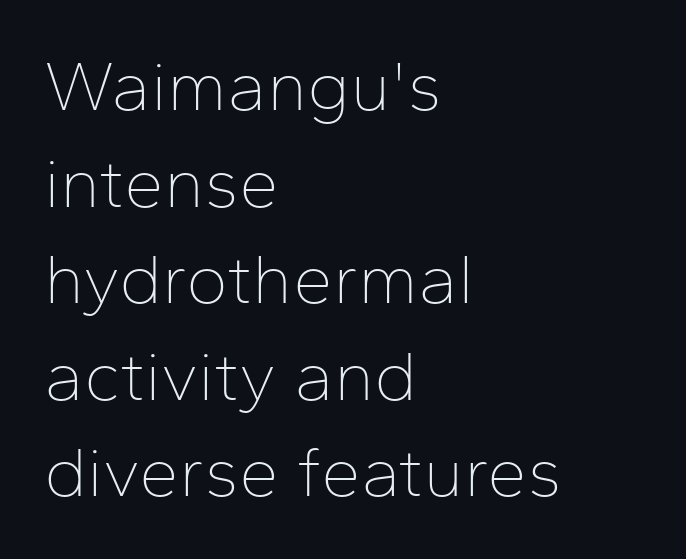
The image shows 71 px thin sans-serif type, upright; set left-aligned, normal line spacing (1.36x), normal letter spacing, not underlined; low stroke contrast and a medium x-height.
